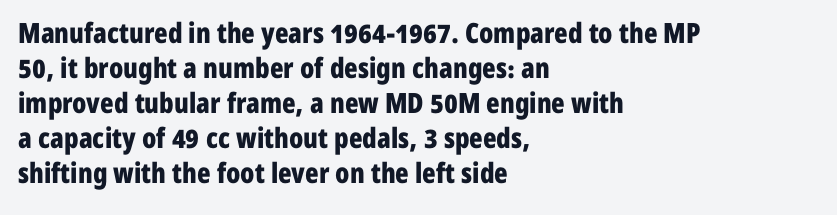
{"serif": "no", "italic": "no", "bold": "yes", "weight": "bold", "width": "condensed", "stroke_contrast": "low", "x_height": "medium", "monospaced": "no", "underline": "no", "align": "left", "line_spacing": "normal", "line_spacing_ratio": 1.25, "letter_spacing": "normal", "letter_spacing_em": 0.0, "glyph_px": 28}
